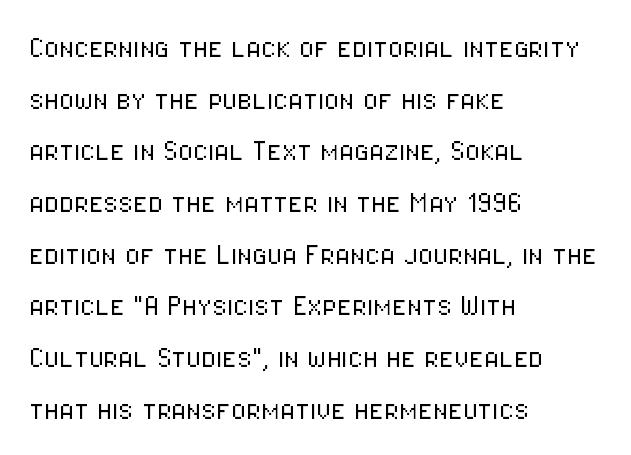
The image shows 34 px light, condensed sans-serif type, upright; set left-aligned, normal line spacing (1.52x), normal letter spacing, not underlined; low stroke contrast and a medium x-height.
